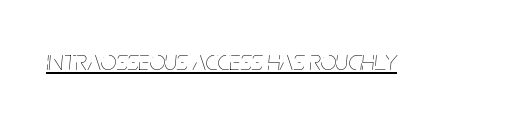
The image shows 28 px thin, condensed type, italic (leaning right); set normal letter spacing, underlined; low stroke contrast and a large x-height.
